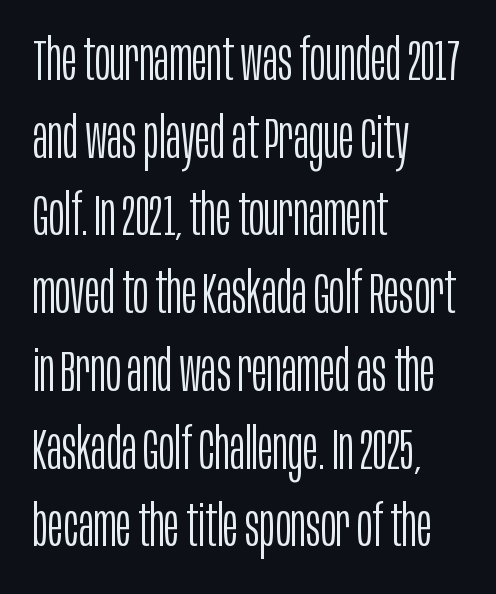
Q: Is the text bold? A: No.
Q: Is the text italic (slanted)? A: No, it is upright.
Q: Is the typeface a serif or a sans-serif typeface? A: Sans-serif.
Q: Is the text underlined? A: No.
Q: How is the paragraph aligned? A: Left-aligned.
Q: Is the spacing between letters normal or unusually wide? A: Normal.
Q: Is the spacing between lines tight, normal or loose? A: Normal.
Q: Width (condensed, normal, or wide)? A: Condensed.
Q: Stroke contrast? A: Low.
Q: x-height? A: Large.
Q: Monospaced? A: No.
